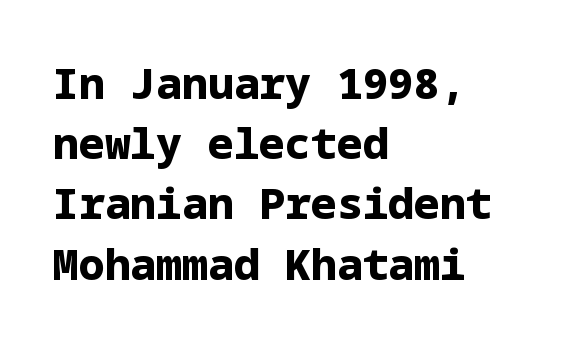
{"serif": "no", "italic": "no", "bold": "yes", "weight": "bold", "width": "normal", "stroke_contrast": "low", "x_height": "medium", "underline": "no", "align": "left", "line_spacing": "normal", "line_spacing_ratio": 1.4, "letter_spacing": "normal", "letter_spacing_em": 0.0, "glyph_px": 43}
